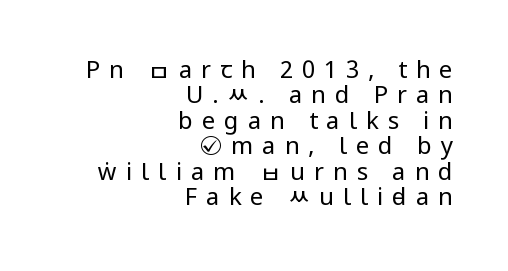
The image shows 24 px text type, upright; set right-aligned, tight line spacing (1.06x), unusually wide letter spacing (+0.37 em), not underlined.
